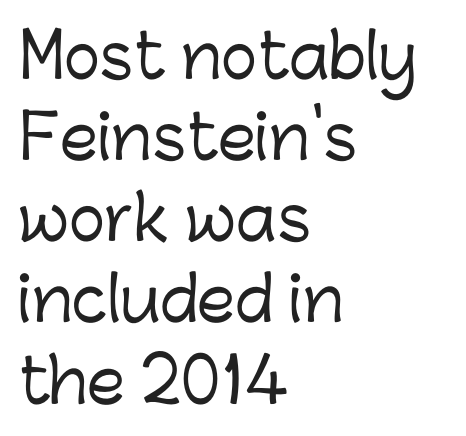
Standard letterfit; no display-style spreading of the glyphs. Nobody drew a line under any word here. The letters carry no serifs — their stems end cleanly without finishing strokes. Notice how descenders clear the ascenders below comfortably — that's standard leading. Posture: upright roman.
